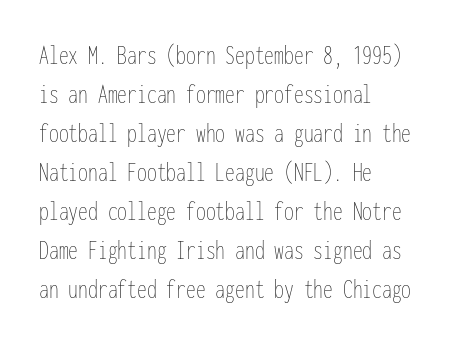
Q: Is the text bold? A: No.
Q: Is the text italic (slanted)? A: No, it is upright.
Q: Is the text underlined? A: No.
Q: How is the paragraph aligned? A: Left-aligned.
Q: Is the spacing between letters normal or unusually wide? A: Normal.
Q: Is the spacing between lines tight, normal or loose? A: Normal.
Q: Width (condensed, normal, or wide)? A: Condensed.
Q: Stroke contrast? A: Low.
Q: x-height? A: Medium.
Q: Monospaced? A: Yes.
